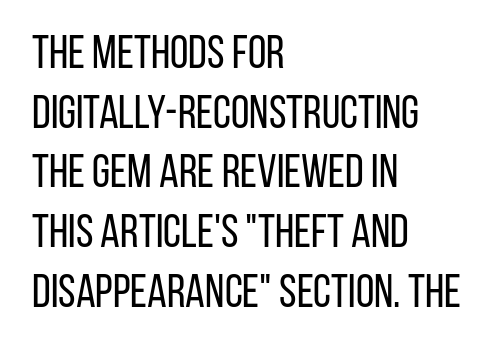
{"serif": "no", "italic": "no", "bold": "no", "weight": "regular", "width": "condensed", "stroke_contrast": "low", "x_height": "large", "monospaced": "no", "underline": "no", "align": "left", "line_spacing": "normal", "line_spacing_ratio": 1.27, "letter_spacing": "normal", "letter_spacing_em": 0.0, "glyph_px": 47}
